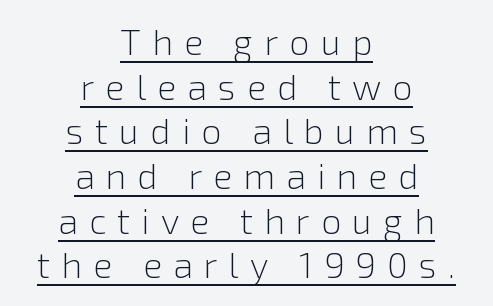
The font is comparable to plain body text, perhaps lighter. Which margin do the lines hug? Neither — every line sits in the middle. Between one letter and the next there's a generous, obvious gap. Students, observe the line beneath the letters — that is underlining. This sample has the flowing, uneven cadence of proportional lettering. Style check: upright.
